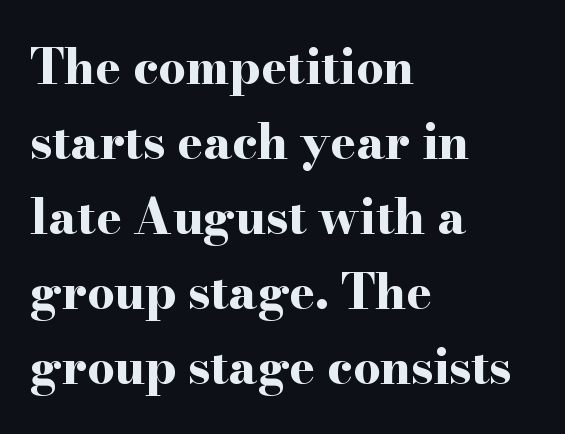
The image shows 48 px bold, wide serif type, upright; set left-aligned, normal line spacing (1.56x), normal letter spacing, not underlined; high stroke contrast and a small x-height.
